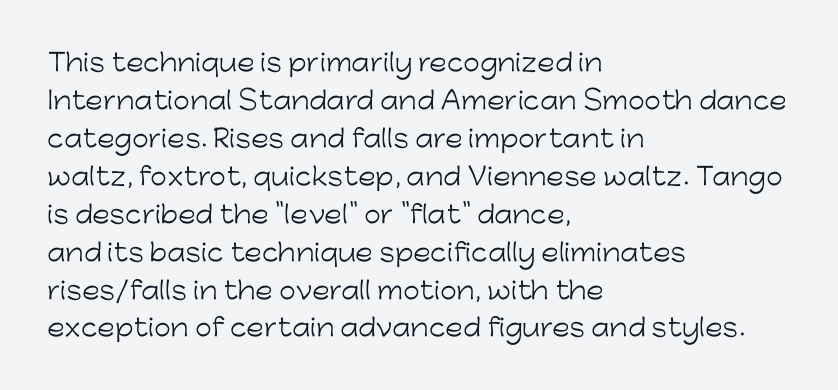
Caption: standard tracking, unaltered. How would I describe the line gaps? Plain and ordinary. Notice how the stems are strictly vertical — no italics here. The typeface has the unassuming heft of standard copy or less. The lines are quadded left.
